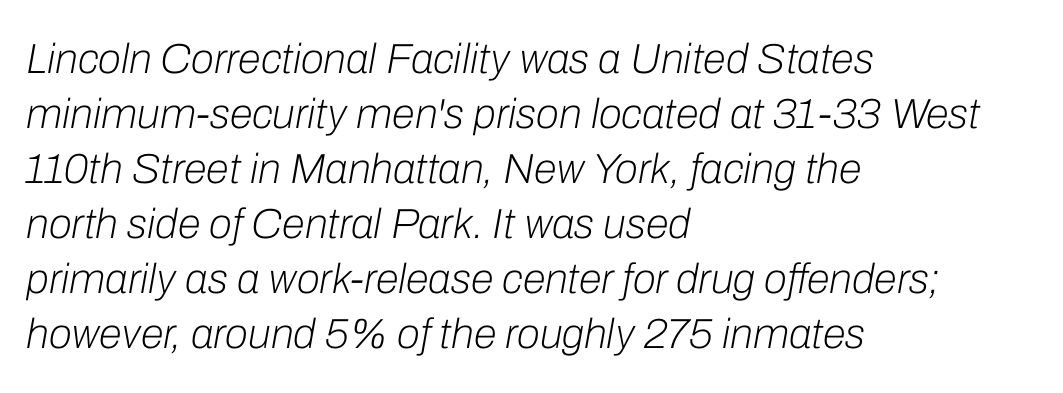
Q: Is the text bold? A: No.
Q: Is the text italic (slanted)? A: Yes, it leans right by about 10 degrees.
Q: Is the text underlined? A: No.
Q: How is the paragraph aligned? A: Left-aligned.
Q: Is the spacing between letters normal or unusually wide? A: Normal.
Q: Is the spacing between lines tight, normal or loose? A: Normal.
Q: Width (condensed, normal, or wide)? A: Normal.
Q: Stroke contrast? A: Low.
Q: x-height? A: Medium.
Q: Monospaced? A: No.
